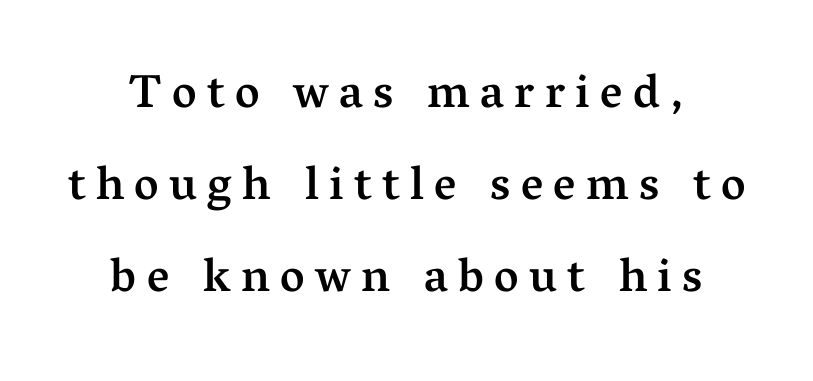
{"serif": "yes", "italic": "no", "bold": "semi", "weight": "semibold", "width": "normal", "stroke_contrast": "medium", "x_height": "medium", "monospaced": "no", "underline": "no", "align": "center", "line_spacing": "loose", "line_spacing_ratio": 1.96, "letter_spacing": "wide", "letter_spacing_em": 0.22, "glyph_px": 47}
